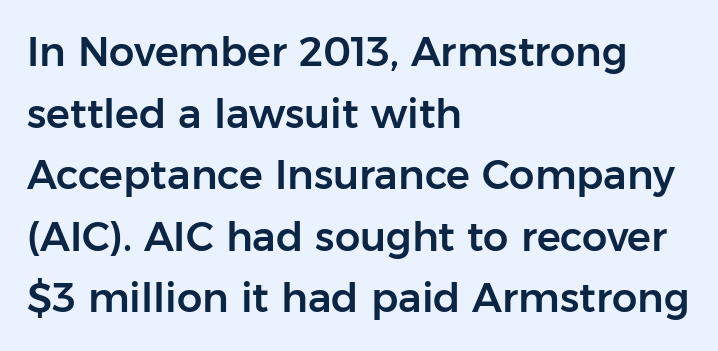
Visually the block forms a straight wall on the left and a jagged coastline on the right. Examine the stroke ends and you'll find no serifs. Underlining? Definitely not there. The face used here is rendered with its standard letterfit. Think of a printed novel: that variable character pitch is what you see here.
